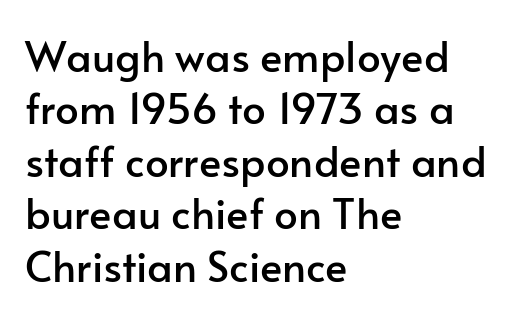
What's the leading like? Ordinary, nothing unusual. The passage shown is typeset with a sans-serif family. The rendering uses natural spacing where letterforms have individual widths. Descenders hang freely into open space. Tracking value appears to be zero — textbook default spacing. You can tell it's not italic because the verticals are truly vertical.
